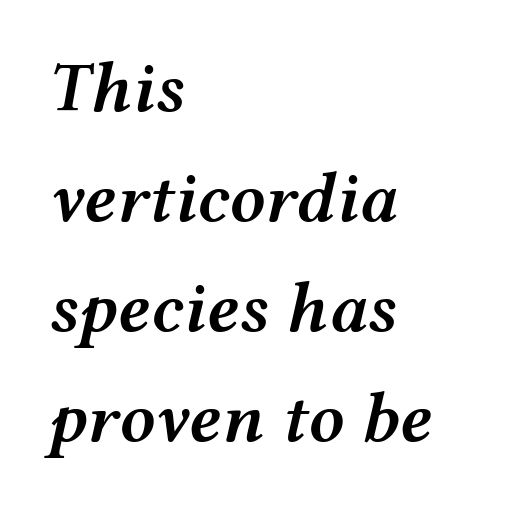
{"italic": "yes", "lean": "right", "slant_degrees": 12, "bold": "semi", "weight": "semibold", "width": "wide", "stroke_contrast": "medium", "x_height": "medium", "monospaced": "no", "underline": "no", "align": "left", "line_spacing": "normal", "line_spacing_ratio": 1.55, "letter_spacing": "normal", "letter_spacing_em": 0.0, "glyph_px": 71}
